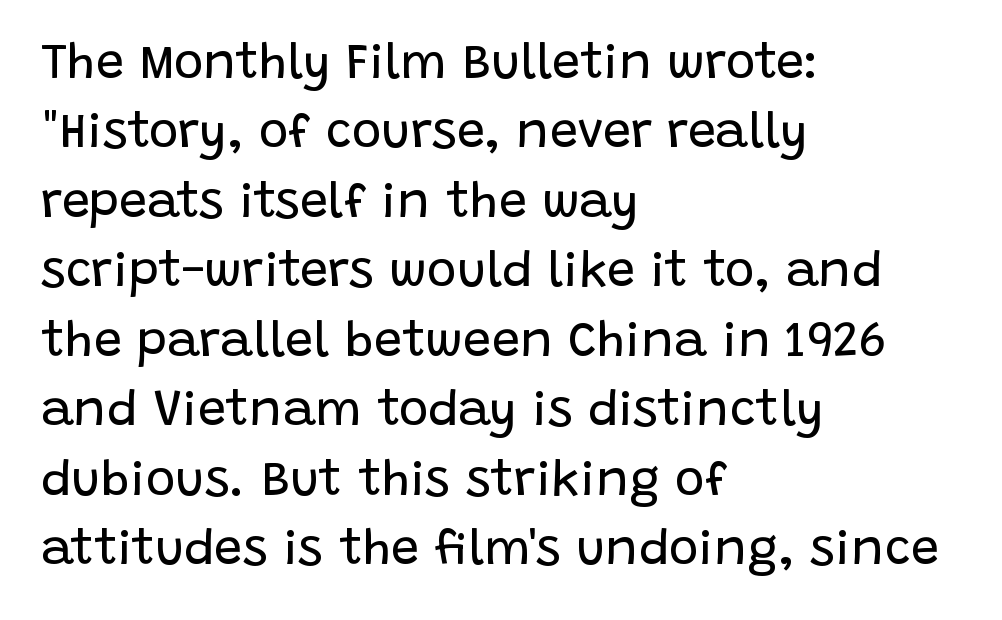
{"serif": "no", "italic": "no", "bold": "no", "weight": "regular", "width": "normal", "stroke_contrast": "low", "x_height": "large", "monospaced": "no", "underline": "no", "align": "left", "line_spacing": "normal", "line_spacing_ratio": 1.39, "letter_spacing": "normal", "letter_spacing_em": 0.0, "glyph_px": 50}
